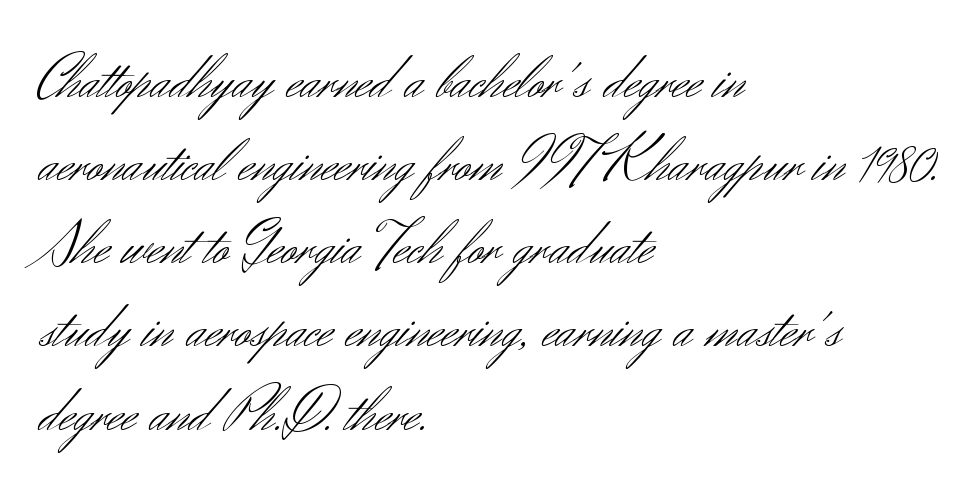
Horizontally, the lines are justified to the leading edge only. Is this a sans? Yes — the strokes have no serifs. Regular leading.
